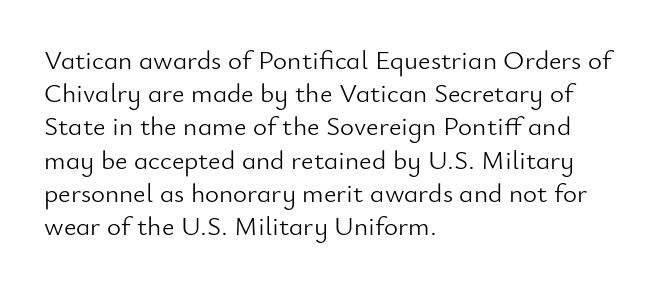
The zone under the glyphs is completely vacant. The passage is arranged the way most books set body copy — flush left. The type sits square on the baseline with zero lean. Weight: in the light-to-regular range. In terms of letterspacing, this is plain default setting.
